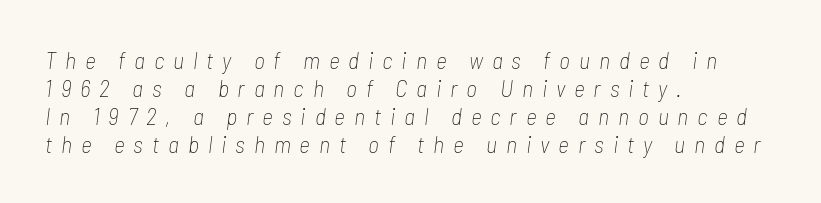
The image shows 24 px text type, italic (leaning right); set left-aligned, line spacing 1.16x, unusually wide letter spacing (+0.37 em), not underlined.
